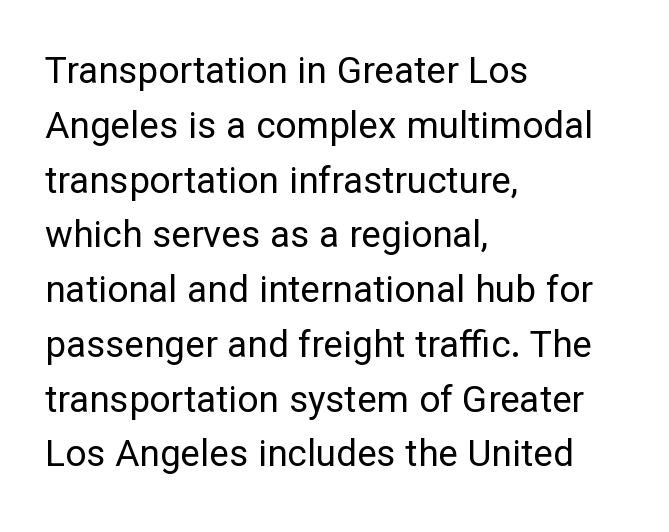
{"serif": "no", "italic": "no", "bold": "no", "weight": "regular", "width": "normal", "stroke_contrast": "low", "x_height": "medium", "monospaced": "no", "underline": "no", "align": "left", "line_spacing": "normal", "line_spacing_ratio": 1.48, "letter_spacing": "normal", "letter_spacing_em": 0.0, "glyph_px": 37}
